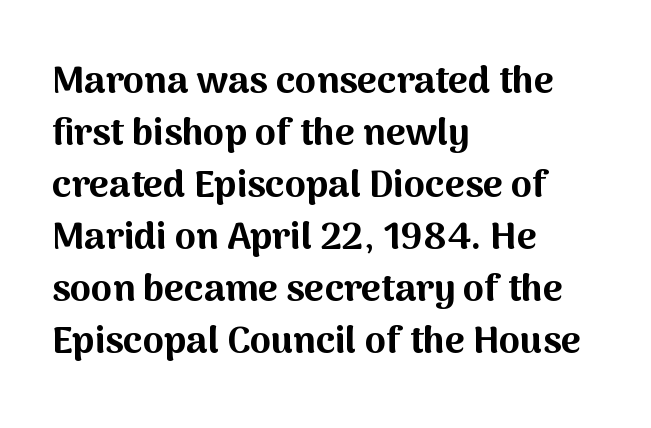
Q: Is the text bold? A: Yes.
Q: Is the text italic (slanted)? A: No, it is upright.
Q: Is the typeface a serif or a sans-serif typeface? A: Sans-serif.
Q: Is the text underlined? A: No.
Q: How is the paragraph aligned? A: Left-aligned.
Q: Is the spacing between letters normal or unusually wide? A: Normal.
Q: Is the spacing between lines tight, normal or loose? A: Normal.
Q: Width (condensed, normal, or wide)? A: Normal.
Q: Stroke contrast? A: Medium.
Q: x-height? A: Medium.
Q: Monospaced? A: No.
